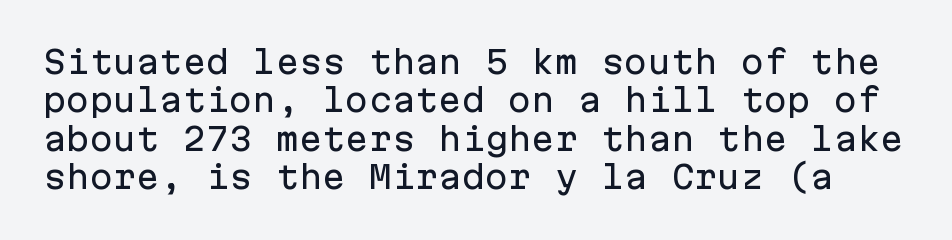
Q: Is the text italic (slanted)? A: No, it is upright.
Q: Is the typeface a serif or a sans-serif typeface? A: Sans-serif.
Q: Is the text underlined? A: No.
Q: Is the spacing between letters normal or unusually wide? A: Normal.
Q: Width (condensed, normal, or wide)? A: Normal.
Q: Stroke contrast? A: Low.
Q: x-height? A: Medium.
Q: Monospaced? A: Yes.
